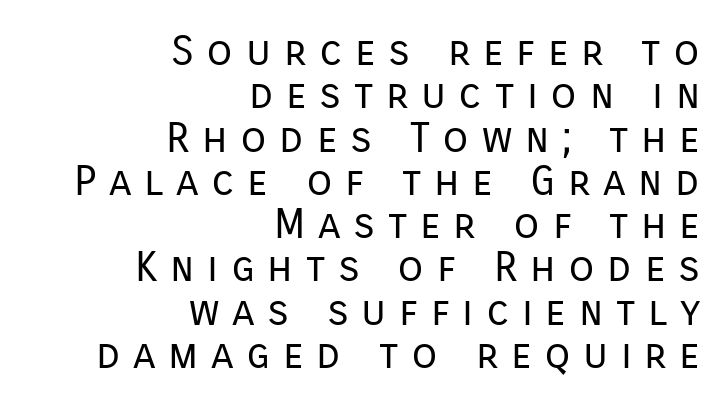
Q: Is the text bold? A: No.
Q: Is the text italic (slanted)? A: No, it is upright.
Q: Is the typeface a serif or a sans-serif typeface? A: Sans-serif.
Q: Is the text underlined? A: No.
Q: How is the paragraph aligned? A: Right-aligned.
Q: Is the spacing between letters normal or unusually wide? A: Unusually wide.
Q: Is the spacing between lines tight, normal or loose? A: Tight.
Q: Width (condensed, normal, or wide)? A: Normal.
Q: Stroke contrast? A: Low.
Q: x-height? A: Medium.
Q: Monospaced? A: No.
